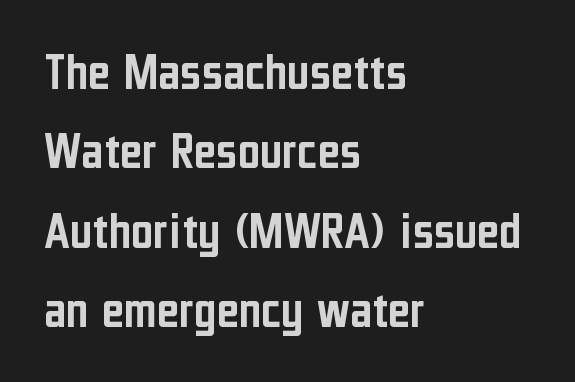
{"serif": "no", "italic": "no", "width": "condensed", "stroke_contrast": "low", "x_height": "medium", "monospaced": "no", "underline": "no", "align": "left", "line_spacing": "normal", "line_spacing_ratio": 1.47, "letter_spacing": "normal", "letter_spacing_em": 0.0, "glyph_px": 54}
